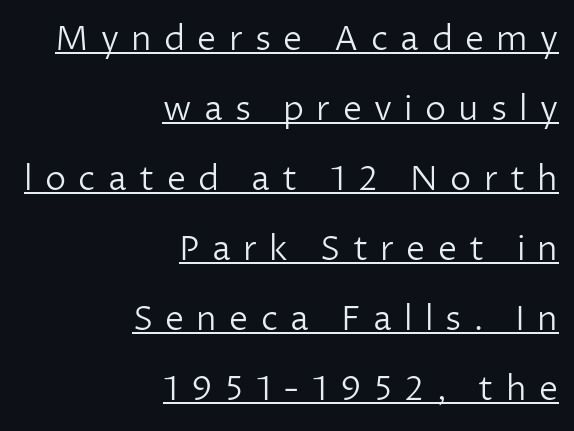
The font is comparable to plain body text, perhaps lighter. Each letter's strokes conclude bluntly, with no projecting serifs. Every row of glyphs terminates at an identical x-position on the right. Students, observe: this is what heavily led, spacious text looks like.
